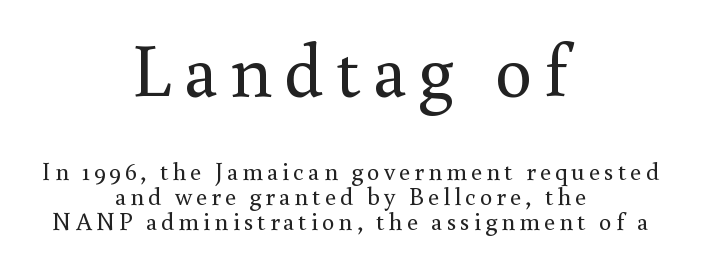
The image shows 75 px regular-weight serif type, upright; set centered, tight line spacing (1.01x), not underlined; the first (top) block is 3.0x larger; a small x-height.
